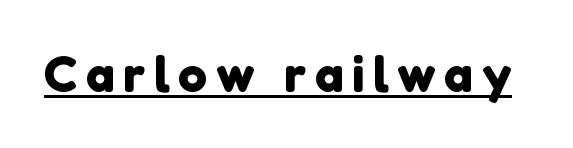
The image shows 49 px sans-serif type; set underlined; a medium x-height.
